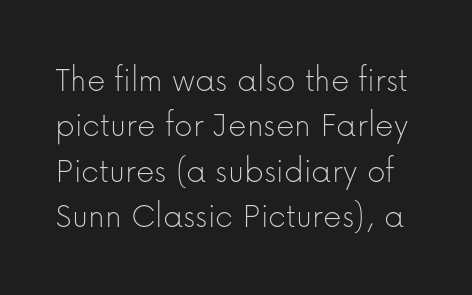
Q: Is the text bold? A: No.
Q: Is the text italic (slanted)? A: No, it is upright.
Q: Is the typeface a serif or a sans-serif typeface? A: Sans-serif.
Q: Is the text underlined? A: No.
Q: Is the spacing between letters normal or unusually wide? A: Normal.
Q: Is the spacing between lines tight, normal or loose? A: Normal.
Q: Width (condensed, normal, or wide)? A: Normal.
Q: Stroke contrast? A: Low.
Q: x-height? A: Medium.
Q: Monospaced? A: No.
